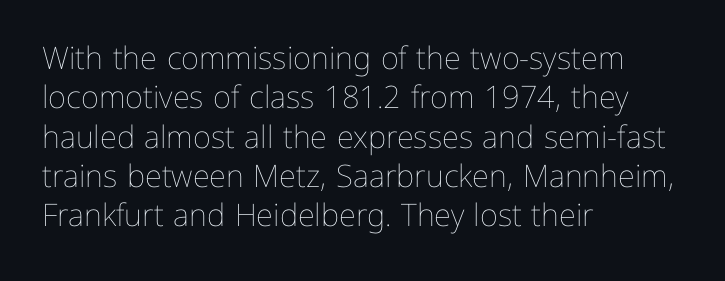
The image shows 31 px thin type, upright; set left-aligned, normal line spacing (1.27x), normal letter spacing, not underlined; low stroke contrast and a medium x-height.
